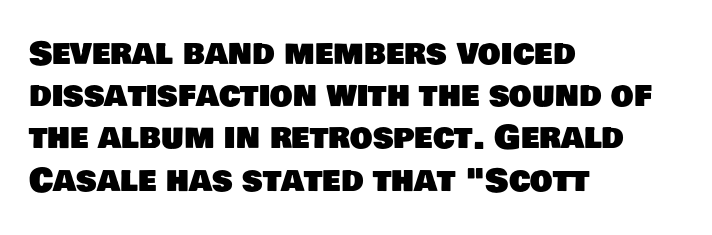
{"serif": "no", "width": "normal", "stroke_contrast": "low", "x_height": "large", "monospaced": "no", "underline": "no", "align": "left", "line_spacing": "normal", "line_spacing_ratio": 1.32, "letter_spacing": "normal", "letter_spacing_em": 0.0, "glyph_px": 32}
